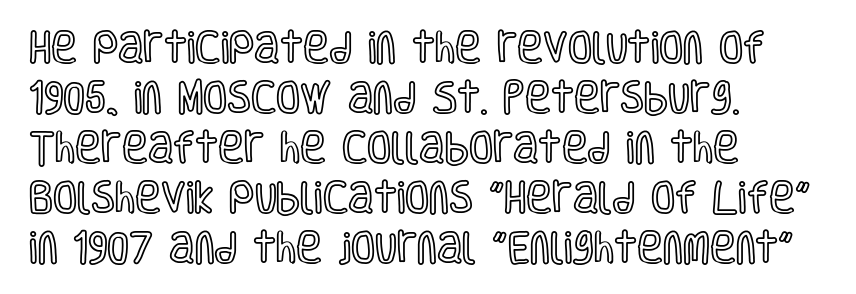
Here the designer chose a conventional face with non-uniform glyph widths. Posture: upright roman. Nobody touched the tracking dial on this one. A bare baseline throughout the passage. These lines stack with their left ends in a neat column.
